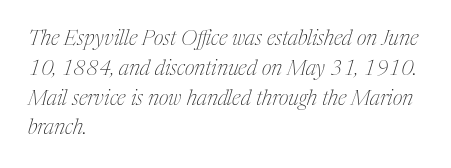
{"italic": "yes", "lean": "right", "slant_degrees": 17, "bold": "no", "underline": "no", "align": "left", "line_spacing": "normal", "line_spacing_ratio": 1.42, "letter_spacing": "normal", "letter_spacing_em": 0.0, "glyph_px": 21}
